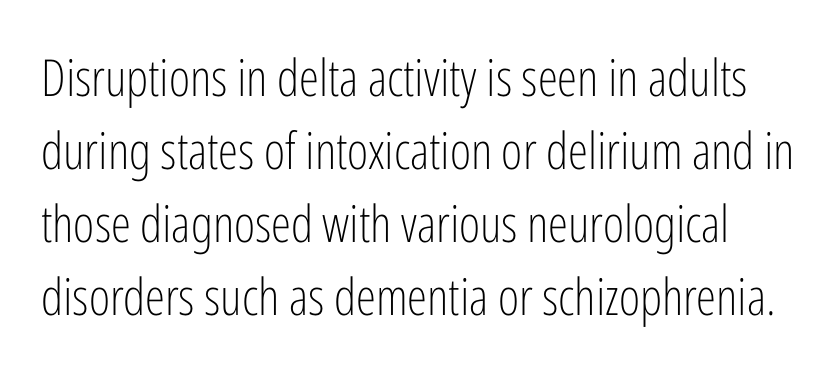
{"serif": "no", "italic": "no", "bold": "no", "weight": "light", "width": "condensed", "stroke_contrast": "low", "x_height": "medium", "monospaced": "no", "underline": "no", "line_spacing": "normal", "line_spacing_ratio": 1.43, "letter_spacing": "normal", "letter_spacing_em": 0.0, "glyph_px": 51}
